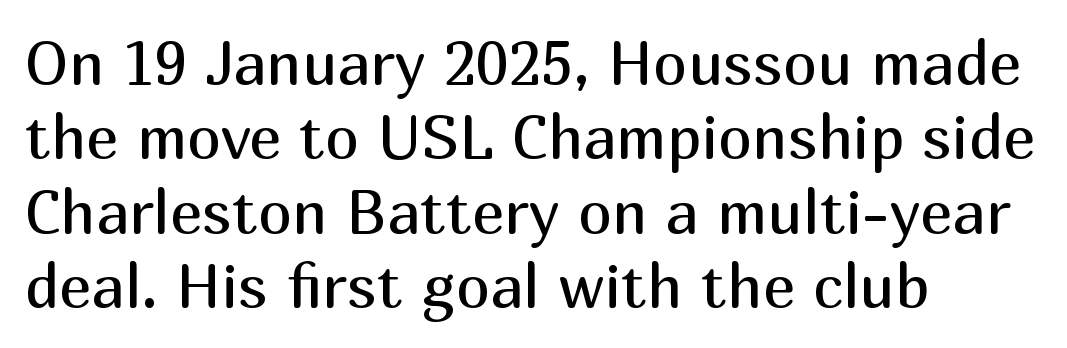
{"serif": "no", "italic": "no", "bold": "no", "weight": "regular", "width": "normal", "stroke_contrast": "medium", "x_height": "medium", "monospaced": "no", "underline": "no", "align": "left", "line_spacing_ratio": 1.22, "letter_spacing": "normal", "letter_spacing_em": 0.0, "glyph_px": 61}
